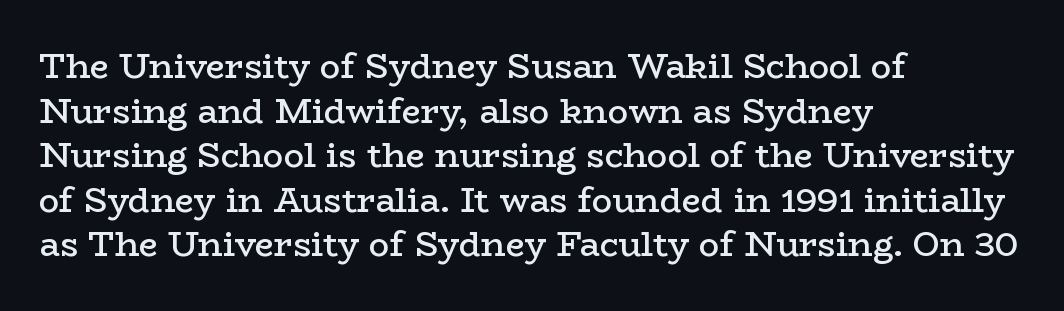
The face used here is seriffed, in the tradition of book romans. Unmarked baselines from the first word to the last. Quick note: not italic, upright. The type is set solid horizontally, with unmodified tracking. This rendering uses left alignment, leaving the right contour irregular. Regular leading.
